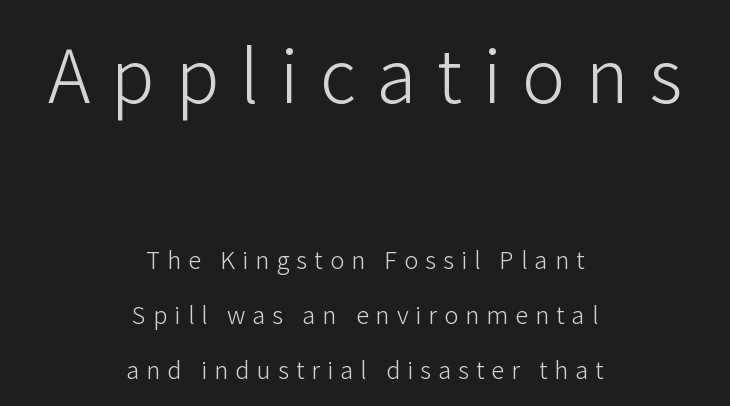
The image shows 72 px light sans-serif type, upright; set centered, loose line spacing (2.29x), unusually wide letter spacing (+0.29 em), not underlined; the first (top) block is 3.0x larger; low stroke contrast and a medium x-height.
